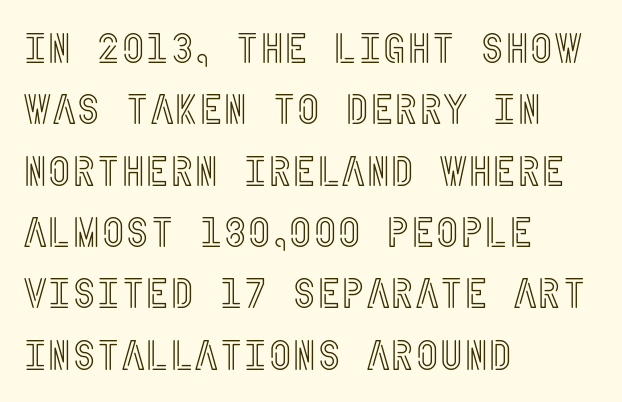
The image shows 42 px condensed type, upright; set left-aligned, normal line spacing (1.46x), normal letter spacing, not underlined; a large x-height.
